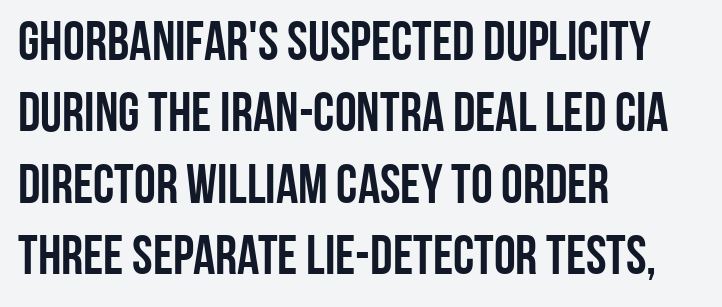
The image shows 55 px condensed sans-serif type, upright; set left-aligned, normal line spacing (1.3x), normal letter spacing, not underlined; low stroke contrast and a large x-height.
